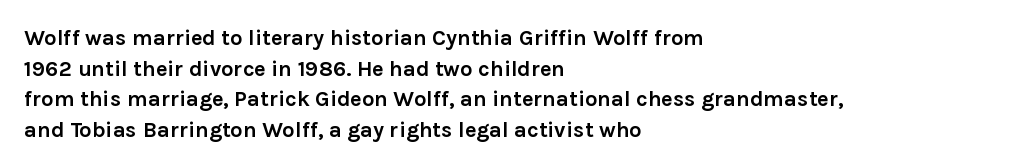
Q: Is the text bold? A: Yes.
Q: Is the text italic (slanted)? A: No, it is upright.
Q: Is the text underlined? A: No.
Q: How is the paragraph aligned? A: Left-aligned.
Q: Is the spacing between letters normal or unusually wide? A: Normal.
Q: Is the spacing between lines tight, normal or loose? A: Normal.
